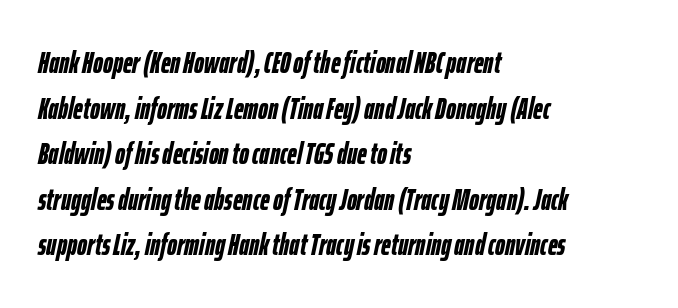
Leading: standard. Looking at the ascenders, they clearly lean. The characters look thick and weighty, a clear bold. All the whitespace from short lines collects on the right.
